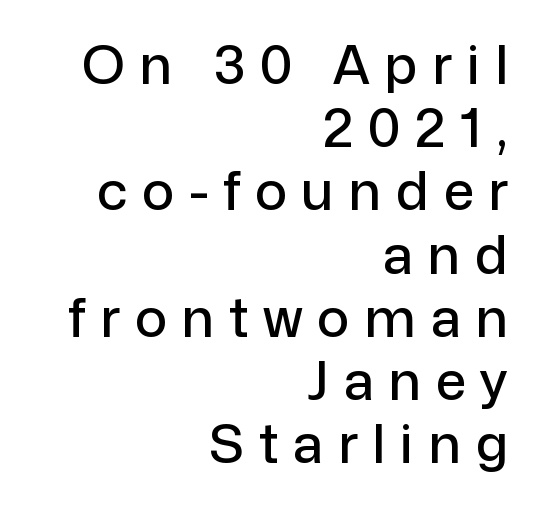
The image shows 54 px sans-serif type, upright; set right-aligned, line spacing 1.17x, unusually wide letter spacing (+0.27 em), not underlined; low stroke contrast and a medium x-height.
